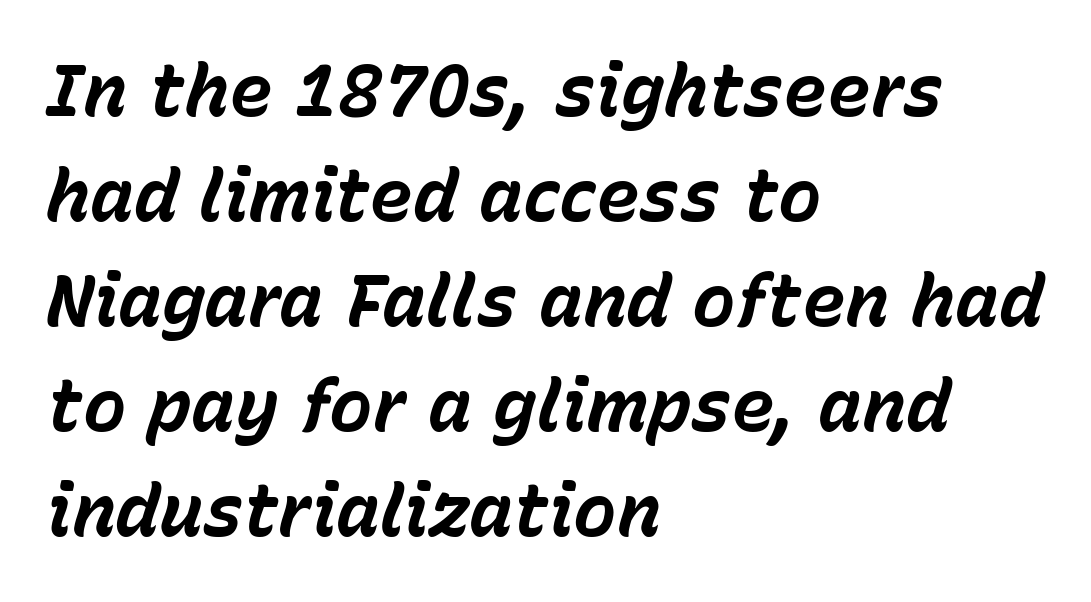
The space beneath each line is pristine and unruled. This sample keeps an unexceptional amount of space between lines. Line starts are locked; line ends wander. Weight: bold. Each letter keeps its own natural width here, so spacing adapts to shape. In terms of posture, this sample is oblique.
